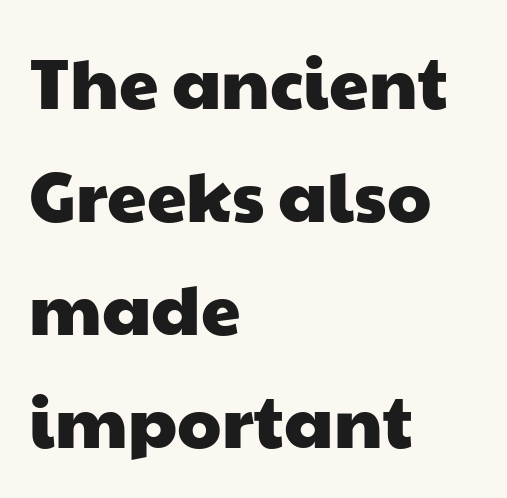
The foot of each line stays bare and open. The rendering uses natural spacing where letterforms have individual widths. In terms of letterspacing, this is plain default setting. Students, observe: this is what conventionally led text looks like.
